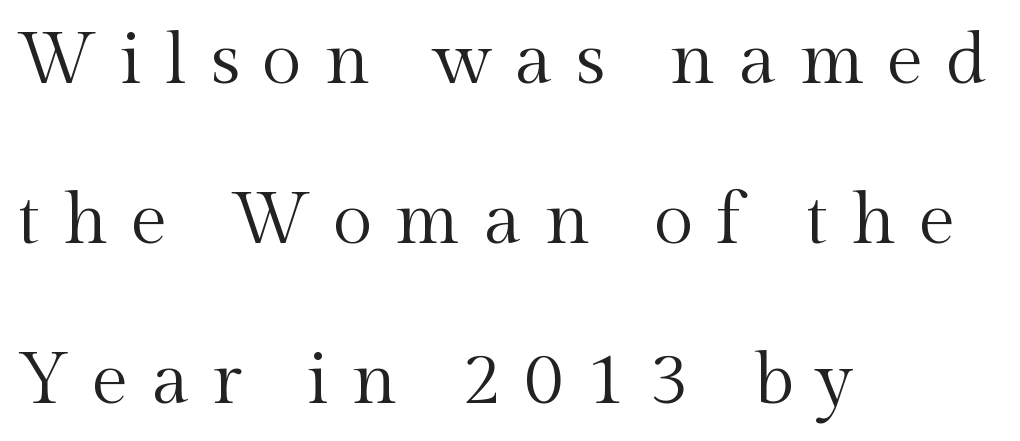
The image shows 73 px regular-weight serif type, upright; set left-aligned, loose line spacing (2.19x), unusually wide letter spacing (+0.31 em), not underlined; a medium x-height.
